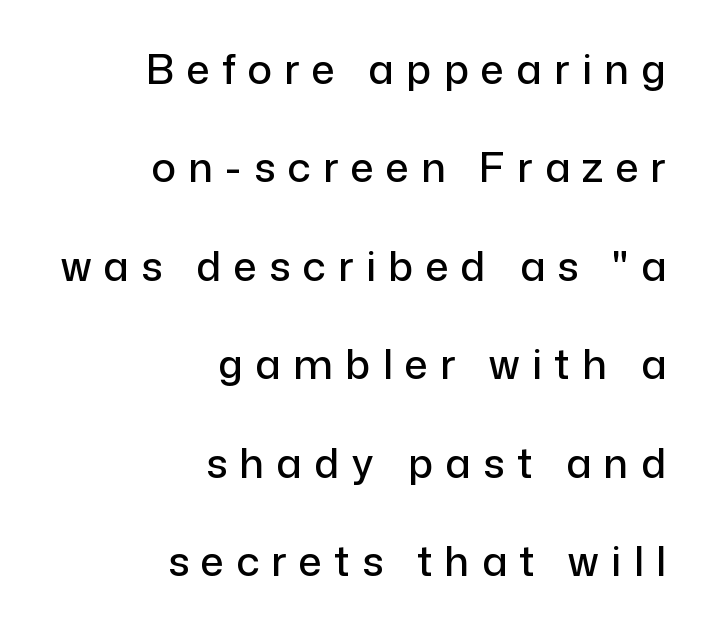
Q: Is the text italic (slanted)? A: No, it is upright.
Q: Is the typeface a serif or a sans-serif typeface? A: Sans-serif.
Q: Is the text underlined? A: No.
Q: How is the paragraph aligned? A: Right-aligned.
Q: Is the spacing between letters normal or unusually wide? A: Unusually wide.
Q: Is the spacing between lines tight, normal or loose? A: Loose.
Q: Width (condensed, normal, or wide)? A: Normal.
Q: Stroke contrast? A: Low.
Q: x-height? A: Medium.
Q: Monospaced? A: No.
